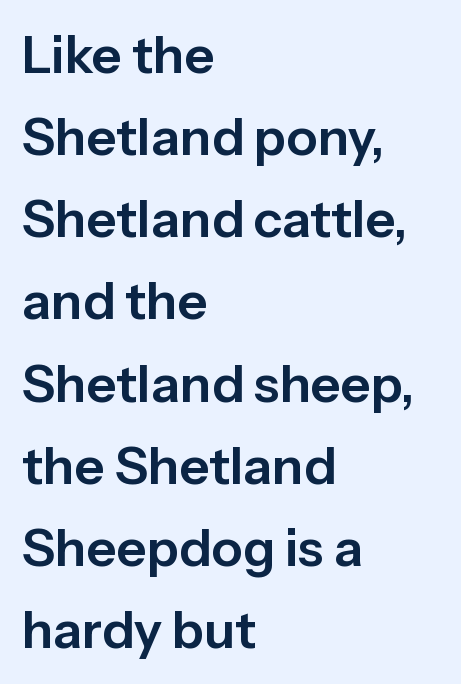
Q: Is the text italic (slanted)? A: No, it is upright.
Q: Is the typeface a serif or a sans-serif typeface? A: Sans-serif.
Q: Is the text underlined? A: No.
Q: How is the paragraph aligned? A: Left-aligned.
Q: Is the spacing between letters normal or unusually wide? A: Normal.
Q: Is the spacing between lines tight, normal or loose? A: Normal.
Q: Width (condensed, normal, or wide)? A: Normal.
Q: Stroke contrast? A: Low.
Q: x-height? A: Medium.
Q: Monospaced? A: No.
